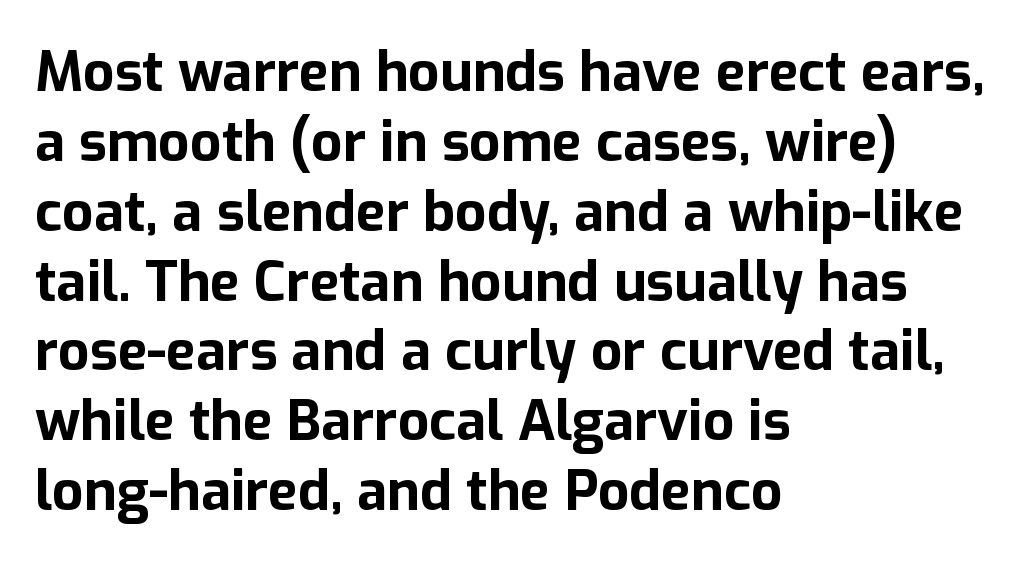
The image shows 55 px bold sans-serif type, upright; set left-aligned, normal line spacing (1.27x), normal letter spacing, not underlined; low stroke contrast and a medium x-height.
